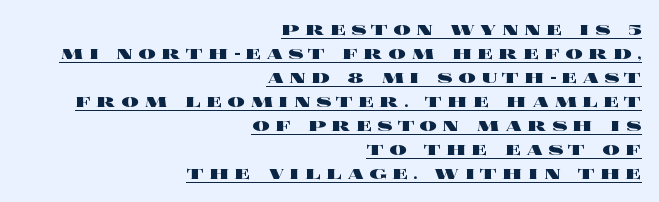
{"italic": "no", "bold": "yes", "underline": "yes", "align": "right", "line_spacing": "tight", "line_spacing_ratio": 1.09, "letter_spacing": "wide", "letter_spacing_em": 0.24, "glyph_px": 22}
